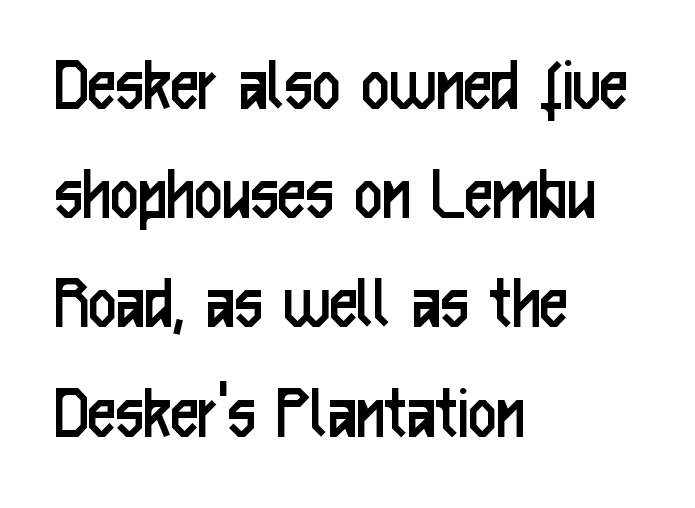
The image shows 78 px regular-weight, condensed sans-serif type, upright; set left-aligned, normal line spacing (1.4x), normal letter spacing, not underlined; low stroke contrast and a medium x-height.
